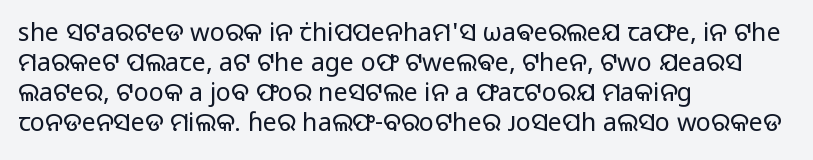
Stem width sits at or under what a default text font uses. Rendered with straight, roman letterforms. In CSS terms this would be text-align: left. Is the letter spacing exaggerated? No — it looks like the ordinary default.
